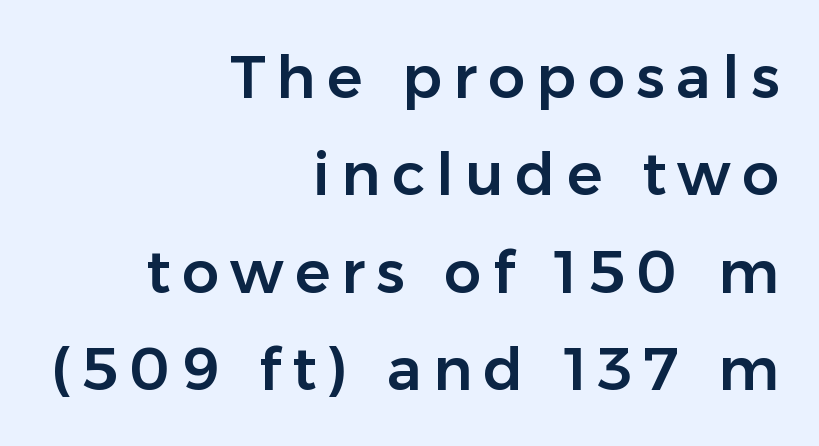
{"serif": "no", "italic": "no", "width": "normal", "stroke_contrast": "low", "x_height": "medium", "monospaced": "no", "underline": "no", "align": "right", "line_spacing": "normal", "line_spacing_ratio": 1.65, "glyph_px": 59}
